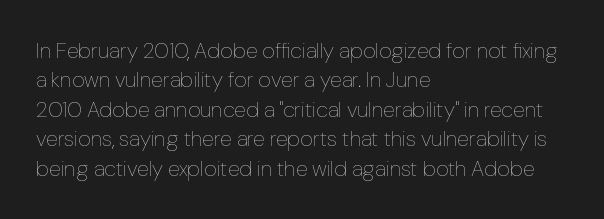
Q: Is the text bold? A: No.
Q: Is the text italic (slanted)? A: No, it is upright.
Q: Is the text underlined? A: No.
Q: How is the paragraph aligned? A: Left-aligned.
Q: Is the spacing between letters normal or unusually wide? A: Normal.
Q: Is the spacing between lines tight, normal or loose? A: Normal.
